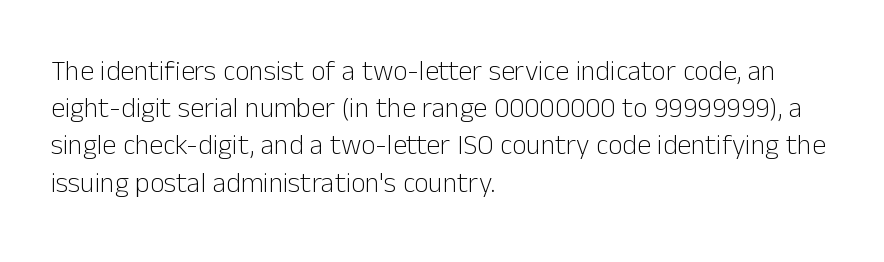
The image shows 28 px light sans-serif type, upright; set left-aligned, normal line spacing (1.33x), normal letter spacing, not underlined; low stroke contrast and a medium x-height.
